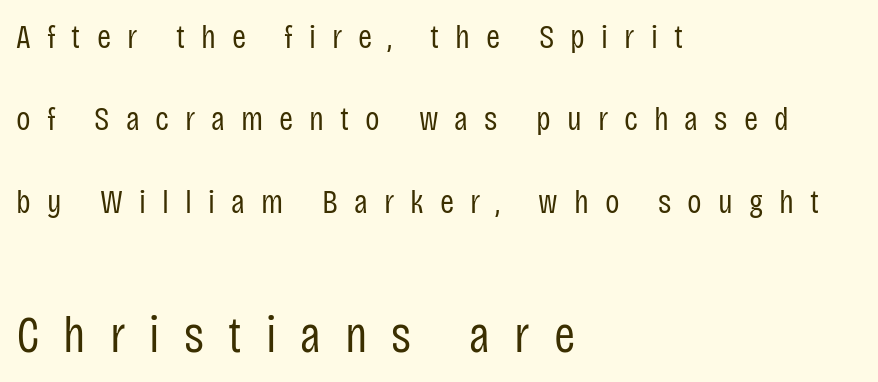
The image shows 51 px regular-weight, condensed sans-serif type, upright; set left-aligned, loose line spacing (2.42x), unusually wide letter spacing (+0.47 em), not underlined; the second (bottom) block is 1.5x larger; low stroke contrast and a large x-height.
